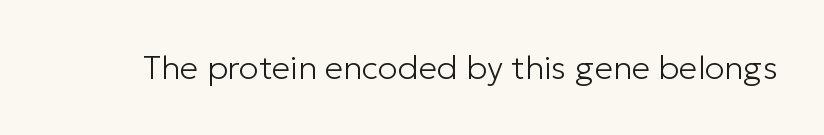
{"serif": "no", "italic": "no", "bold": "no", "weight": "light", "width": "normal", "stroke_contrast": "low", "x_height": "medium", "monospaced": "no", "underline": "no", "letter_spacing": "normal", "letter_spacing_em": 0.0, "glyph_px": 33}
